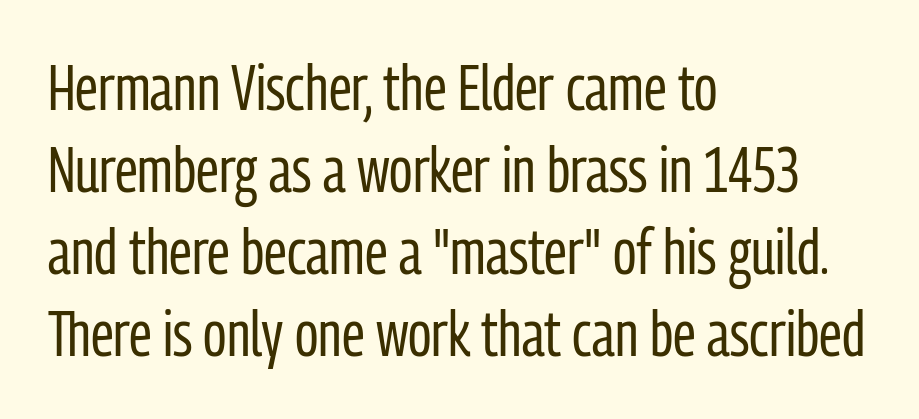
{"serif": "no", "italic": "no", "bold": "no", "weight": "regular", "width": "condensed", "stroke_contrast": "low", "x_height": "medium", "monospaced": "no", "underline": "no", "align": "left", "line_spacing": "normal", "line_spacing_ratio": 1.28, "letter_spacing": "normal", "letter_spacing_em": 0.0, "glyph_px": 64}
